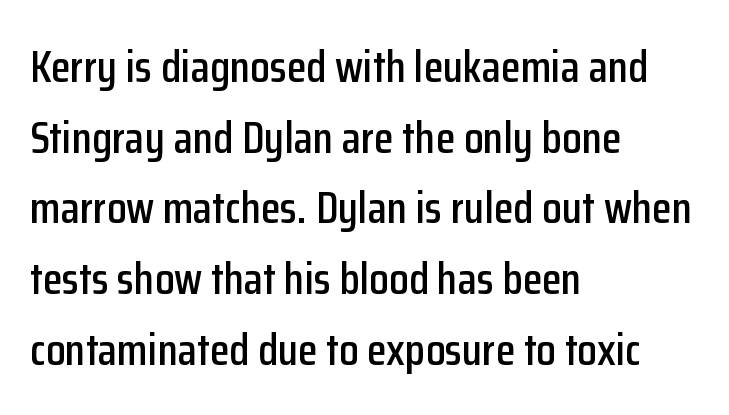
Q: Is the text italic (slanted)? A: No, it is upright.
Q: Is the typeface a serif or a sans-serif typeface? A: Sans-serif.
Q: Is the text underlined? A: No.
Q: How is the paragraph aligned? A: Left-aligned.
Q: Is the spacing between letters normal or unusually wide? A: Normal.
Q: Is the spacing between lines tight, normal or loose? A: Normal.
Q: Width (condensed, normal, or wide)? A: Condensed.
Q: Stroke contrast? A: Low.
Q: x-height? A: Medium.
Q: Monospaced? A: No.
